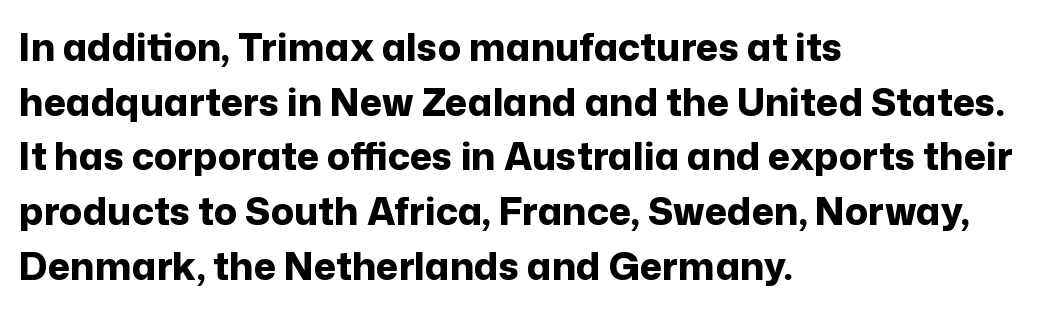
Honestly, there is no underline to notice here at all. Chunky letters — that's bold for sure. Teacher's note: observe the even left margin — that is flush-left alignment. Observe the ordinary spacing: letters are neighbours, not strangers.
